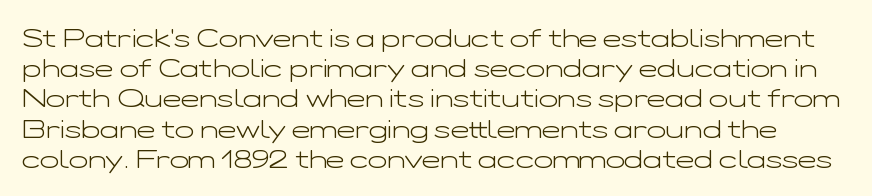
{"italic": "no", "bold": "no", "underline": "no", "line_spacing_ratio": 1.21, "letter_spacing": "normal", "letter_spacing_em": 0.0, "glyph_px": 25}
